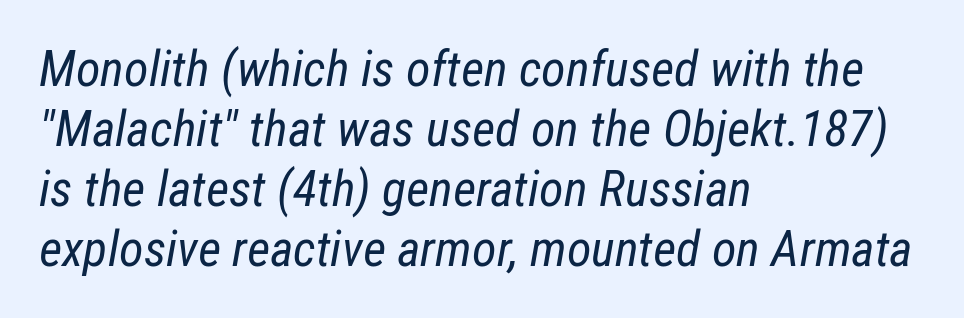
Looks like regular typesetting: each glyph gets only the width it needs. The rendering keeps characters at their native spacing. A clean baseline with only descenders dipping below it. Looking at the ascenders, they clearly lean. Weight class: somewhere from thin through regular. Where is the straight margin? On the left.
